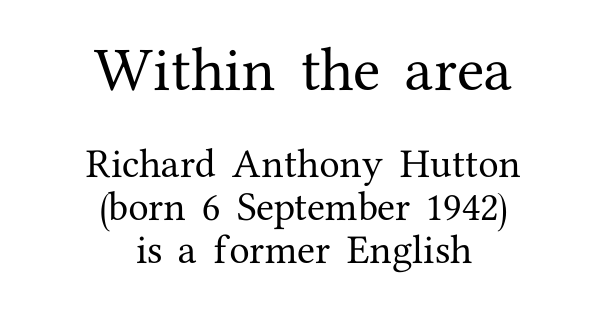
Spacing verdict: proportional, widths tailored to each character. Descenders are the only things crossing below the line. Normally led — the rows are evenly, conventionally spaced. In terms of letterspacing, this is plain default setting.
